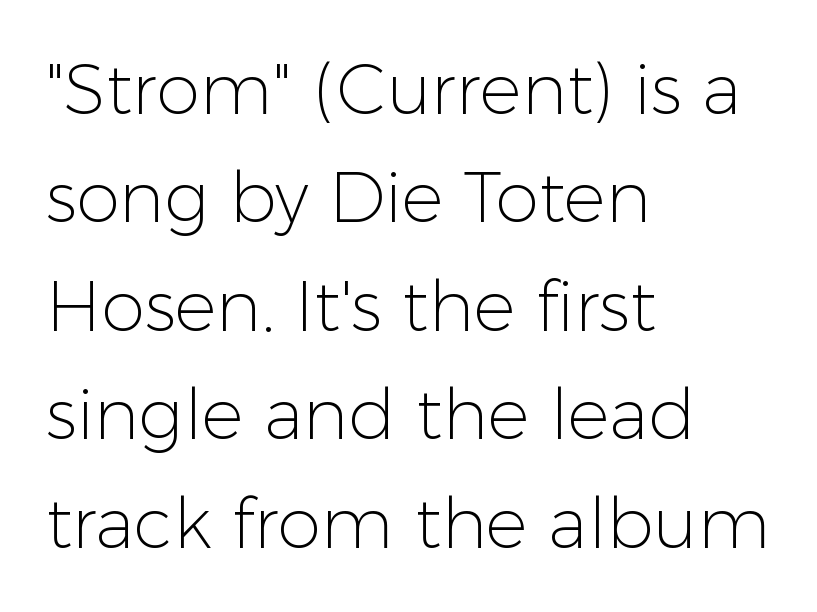
Q: Is the text bold? A: No.
Q: Is the text italic (slanted)? A: No, it is upright.
Q: Is the typeface a serif or a sans-serif typeface? A: Sans-serif.
Q: Is the text underlined? A: No.
Q: How is the paragraph aligned? A: Left-aligned.
Q: Is the spacing between letters normal or unusually wide? A: Normal.
Q: Is the spacing between lines tight, normal or loose? A: Normal.
Q: Width (condensed, normal, or wide)? A: Normal.
Q: Stroke contrast? A: Low.
Q: x-height? A: Medium.
Q: Monospaced? A: No.
